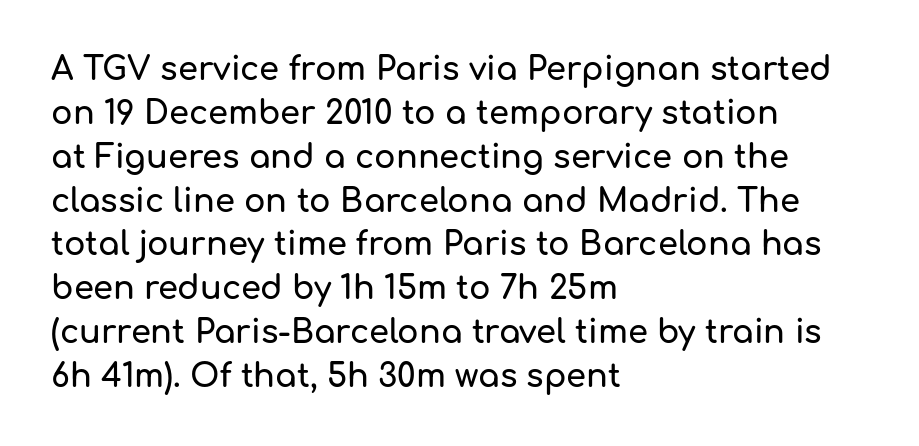
Q: Is the text italic (slanted)? A: No, it is upright.
Q: Is the typeface a serif or a sans-serif typeface? A: Sans-serif.
Q: Is the text underlined? A: No.
Q: How is the paragraph aligned? A: Left-aligned.
Q: Is the spacing between letters normal or unusually wide? A: Normal.
Q: Is the spacing between lines tight, normal or loose? A: Normal.
Q: Width (condensed, normal, or wide)? A: Normal.
Q: Stroke contrast? A: Low.
Q: x-height? A: Medium.
Q: Monospaced? A: No.
